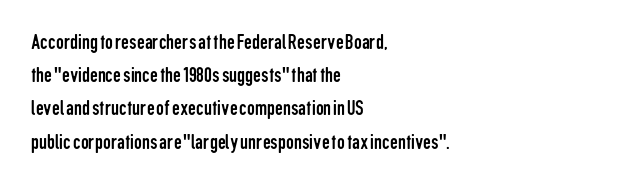
Q: Is the text bold? A: No.
Q: Is the text italic (slanted)? A: No, it is upright.
Q: Is the text underlined? A: No.
Q: How is the paragraph aligned? A: Left-aligned.
Q: Is the spacing between letters normal or unusually wide? A: Normal.
Q: Is the spacing between lines tight, normal or loose? A: Normal.
